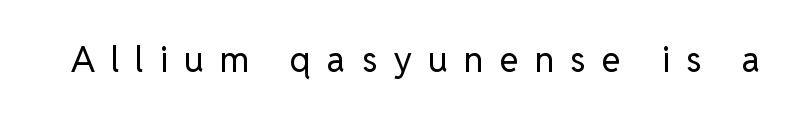
Q: Is the text bold? A: No.
Q: Is the text italic (slanted)? A: No, it is upright.
Q: Is the typeface a serif or a sans-serif typeface? A: Sans-serif.
Q: Is the text underlined? A: No.
Q: Is the spacing between letters normal or unusually wide? A: Unusually wide.
Q: Width (condensed, normal, or wide)? A: Normal.
Q: Stroke contrast? A: Low.
Q: x-height? A: Medium.
Q: Monospaced? A: No.
